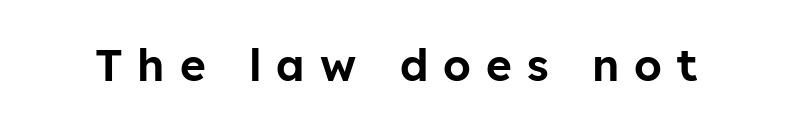
The image shows 44 px sans-serif type, upright; set unusually wide letter spacing (+0.34 em), not underlined; low stroke contrast and a medium x-height.
